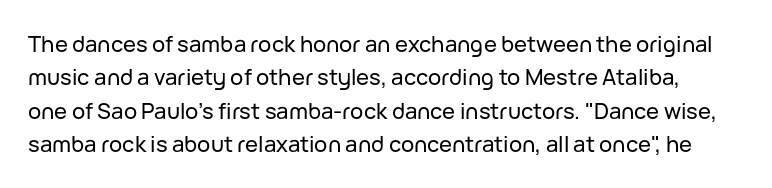
Q: Is the text italic (slanted)? A: No, it is upright.
Q: Is the text underlined? A: No.
Q: Is the spacing between letters normal or unusually wide? A: Normal.
Q: Is the spacing between lines tight, normal or loose? A: Normal.
